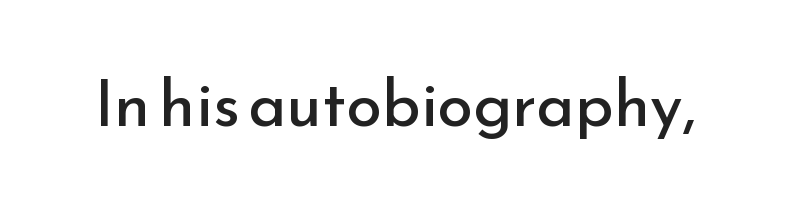
Any mark beneath the type? The region is blank. When letters stand straight like this, we call the style roman or upright. Characters follow at the spacing the type designer built in. Weight: regular or lighter. Nope, no serifs anywhere on these letters.
